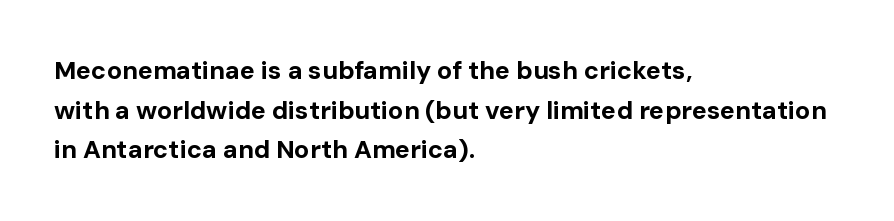
Q: Is the text bold? A: Yes.
Q: Is the text italic (slanted)? A: No, it is upright.
Q: Is the text underlined? A: No.
Q: How is the paragraph aligned? A: Left-aligned.
Q: Is the spacing between letters normal or unusually wide? A: Normal.
Q: Is the spacing between lines tight, normal or loose? A: Normal.
